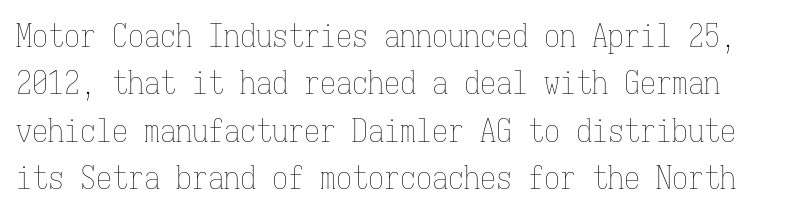
The image shows 32 px thin, condensed type, upright, monospaced; set normal line spacing (1.48x), normal letter spacing, not underlined; low stroke contrast and a medium x-height.
